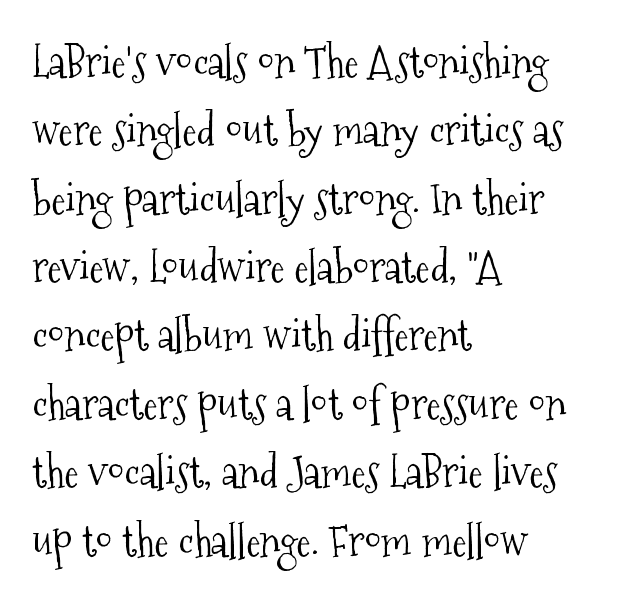
Do the characters align in a grid? No, the font is proportional. Notice how the passage keeps a crisp vertical edge on the left only. The type family on display is of the serif kind. The zone under the glyphs is completely vacant.
